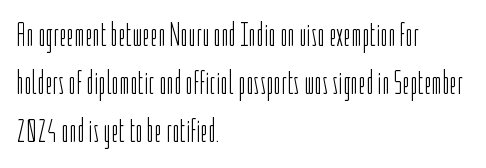
The designer went with a sans here, leaving each stem footless. Is the letter spacing exaggerated? No — it looks like the ordinary default. One-word summary of the alignment: left. On a weight scale, this lands at 450 or below. Does the lettering tilt? It doesn't — this is upright.
